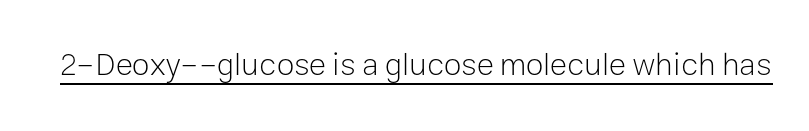
Q: Is the text bold? A: No.
Q: Is the text italic (slanted)? A: No, it is upright.
Q: Is the typeface a serif or a sans-serif typeface? A: Sans-serif.
Q: Is the text underlined? A: Yes.
Q: Is the spacing between letters normal or unusually wide? A: Normal.
Q: Width (condensed, normal, or wide)? A: Normal.
Q: Stroke contrast? A: Low.
Q: x-height? A: Medium.
Q: Monospaced? A: No.
